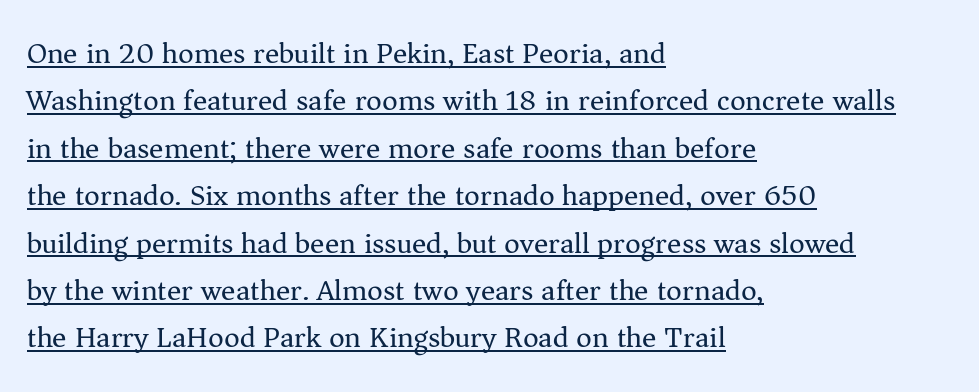
These lines are rendered in a variable-pitch font. The typeface chosen for these lines features serifs. Designer's note — italics off, roman on. Is there much room between lines? A standard amount, neither cramped nor airy. Look at the tracking — it's just the regular setting, nothing added.
